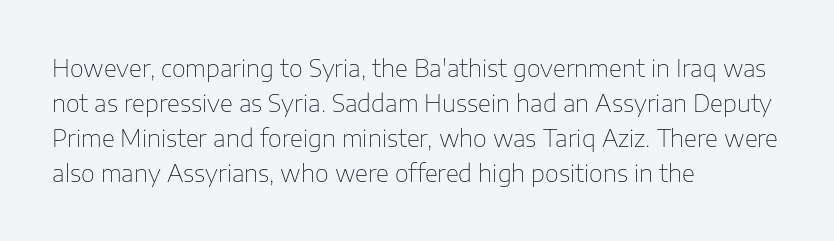
No word sits above an underline. This is the regular roman posture of the typeface. The lines in this sample share a left origin and differ only in where they stop. Successive baselines arrive at the customary interval.
